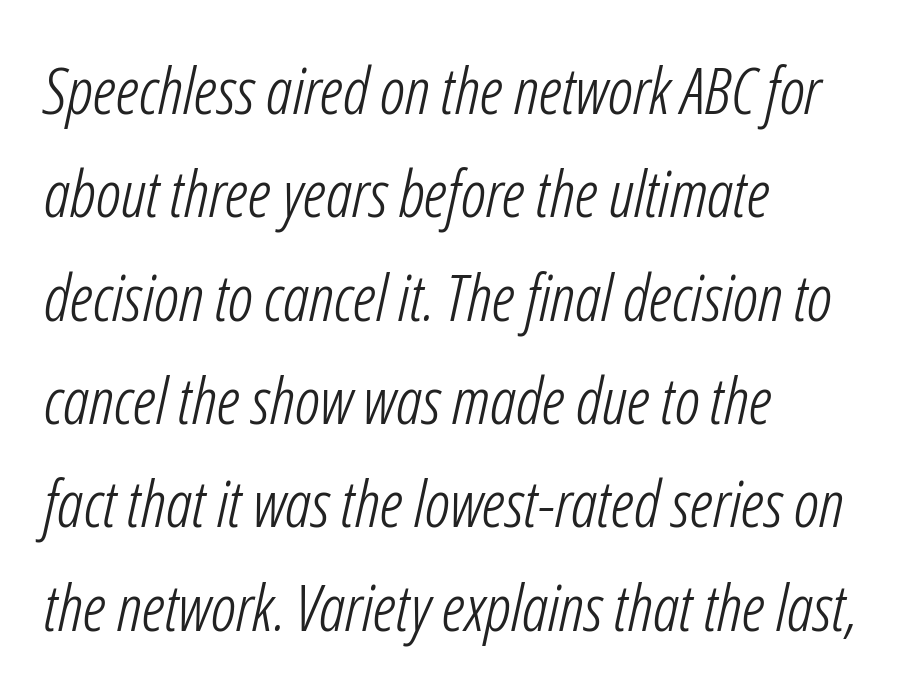
In terms of letterspacing, this is plain default setting. Every row of glyphs begins at an identical x-position on the left. The weight would be labelled regular, book, light, or lighter still. The typography opts for an oblique posture over an upright one. Notice how descenders clear the ascenders below comfortably — that's standard leading.
